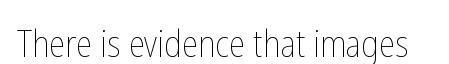
{"italic": "no", "bold": "no", "weight": "thin", "width": "condensed", "stroke_contrast": "low", "x_height": "medium", "monospaced": "no", "underline": "no", "letter_spacing": "normal", "letter_spacing_em": 0.0, "glyph_px": 37}
